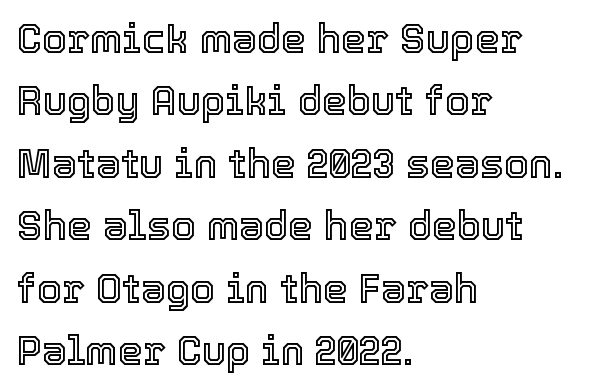
Q: Is the text italic (slanted)? A: No, it is upright.
Q: Is the text underlined? A: No.
Q: How is the paragraph aligned? A: Left-aligned.
Q: Is the spacing between letters normal or unusually wide? A: Normal.
Q: Is the spacing between lines tight, normal or loose? A: Normal.
Q: Width (condensed, normal, or wide)? A: Normal.
Q: x-height? A: Medium.
Q: Monospaced? A: No.
